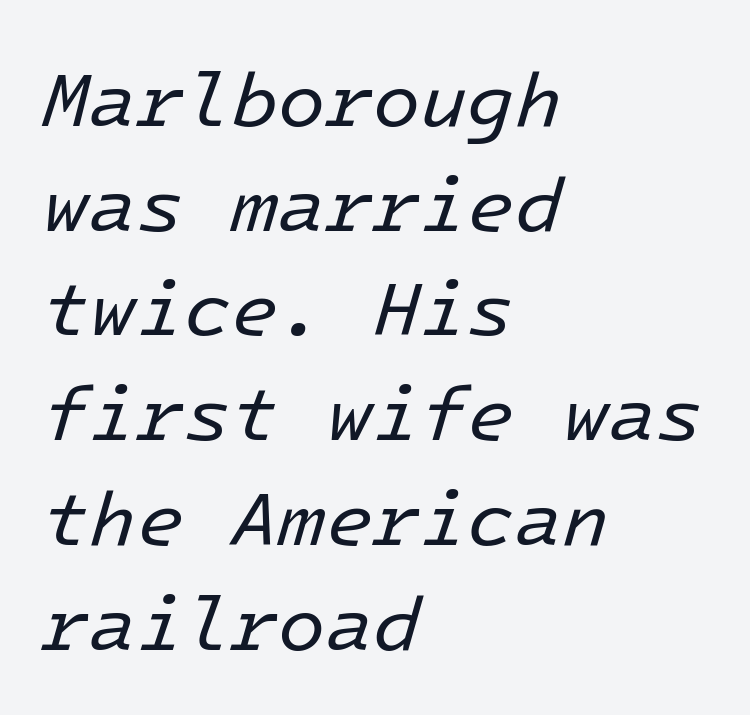
Compared with typical paragraphs, the rows here are spaced about the same. The letters sit at their default tracking, neither squeezed nor spread. The glyphs look as if they've been sheared to an angle. The compositor pushed each line to the left boundary. Quick note: underline off. Vertical stems look standard width or narrower in stroke.
